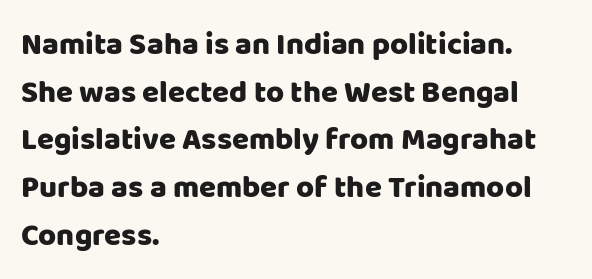
Q: Is the text italic (slanted)? A: No, it is upright.
Q: Is the typeface a serif or a sans-serif typeface? A: Sans-serif.
Q: Is the text underlined? A: No.
Q: How is the paragraph aligned? A: Left-aligned.
Q: Is the spacing between letters normal or unusually wide? A: Normal.
Q: Is the spacing between lines tight, normal or loose? A: Normal.
Q: Width (condensed, normal, or wide)? A: Normal.
Q: Stroke contrast? A: Low.
Q: x-height? A: Large.
Q: Monospaced? A: No.
